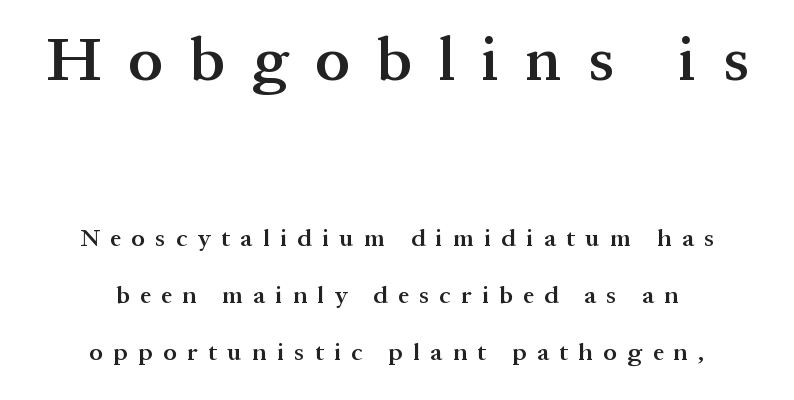
The image shows 61 px semibold serif type, upright; set centered, loose line spacing (2.38x), unusually wide letter spacing (+0.44 em), not underlined; the first (top) block is 2.54x larger; medium stroke contrast and a medium x-height.
